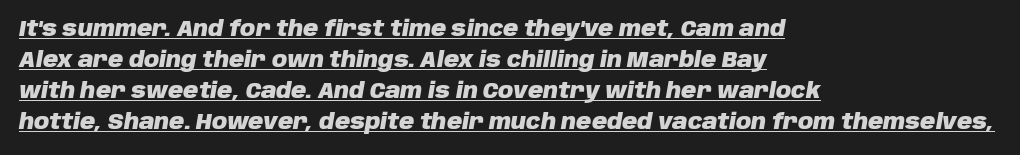
Q: Is the text bold? A: Yes.
Q: Is the text italic (slanted)? A: Yes, it leans right by about 10 degrees.
Q: Is the text underlined? A: Yes.
Q: How is the paragraph aligned? A: Left-aligned.
Q: Is the spacing between letters normal or unusually wide? A: Normal.
Q: Is the spacing between lines tight, normal or loose? A: Normal.
